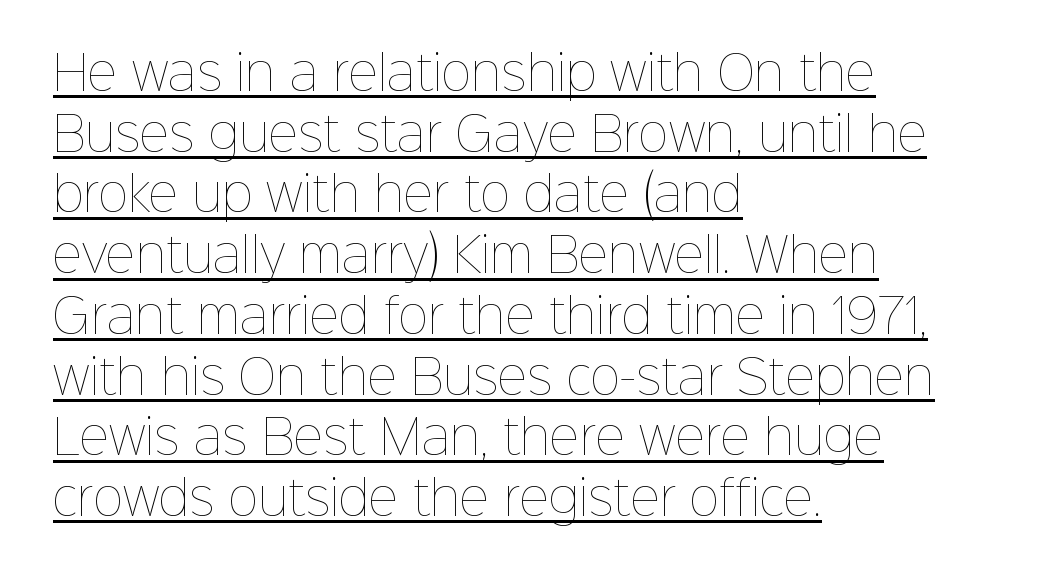
The image shows 46 px thin type, upright; set left-aligned, normal line spacing (1.32x), normal letter spacing, underlined; low stroke contrast and a medium x-height.
